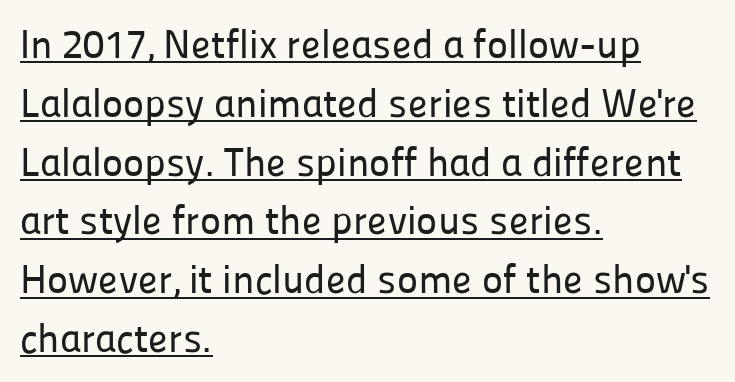
Is this a fixed-width face? No — the glyphs have proportional, varying widths. The paragraph shown leans on its left margin. When letters stand straight like this, we call the style roman or upright. Examine the stroke ends and you'll find no serifs. The lettering is marked with a stroke running underneath it. Between one letter and the next there's only the usual sliver of space.
